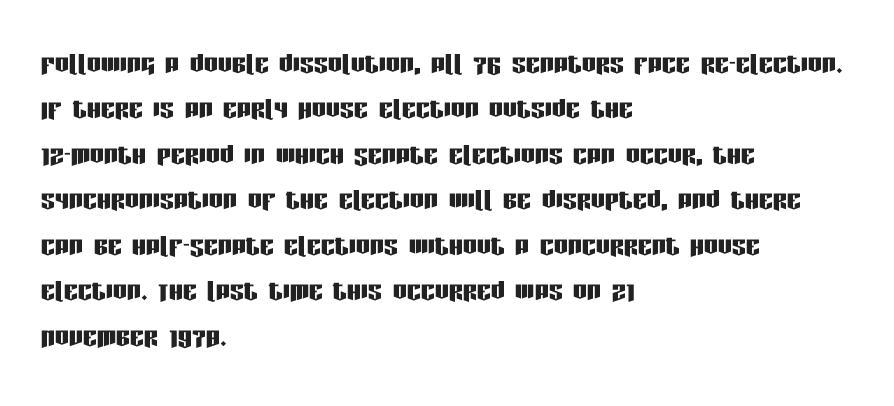
Line beginnings align vertically; line endings do not. Is there much room between lines? A standard amount, neither cramped nor airy. The letters stand upright; this is a roman face. This sample has the flowing, uneven cadence of proportional lettering. The face used here is rendered with its standard letterfit. Bare-footed words on every line.
